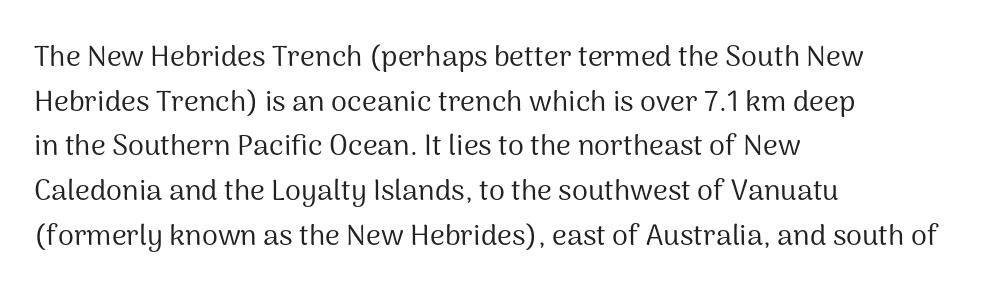
{"serif": "no", "italic": "no", "bold": "no", "weight": "regular", "width": "normal", "stroke_contrast": "medium", "x_height": "medium", "monospaced": "no", "underline": "no", "align": "left", "line_spacing": "normal", "line_spacing_ratio": 1.54, "letter_spacing": "normal", "letter_spacing_em": 0.0, "glyph_px": 29}
